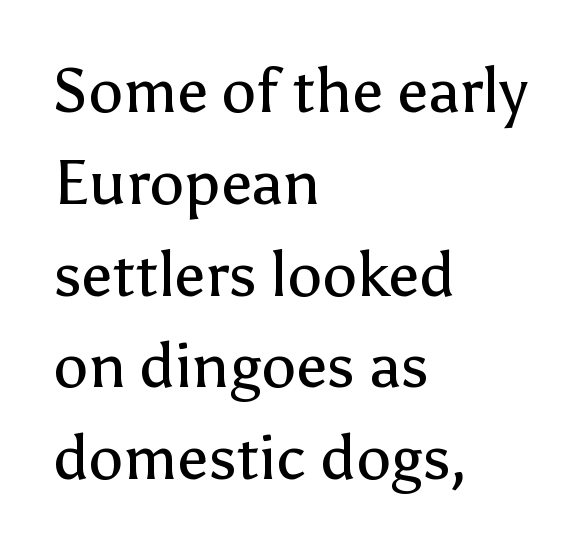
{"serif": "no", "italic": "no", "bold": "no", "weight": "regular", "width": "normal", "stroke_contrast": "low", "x_height": "medium", "monospaced": "no", "underline": "no", "align": "left", "line_spacing": "normal", "line_spacing_ratio": 1.48, "letter_spacing": "normal", "letter_spacing_em": 0.0, "glyph_px": 62}
